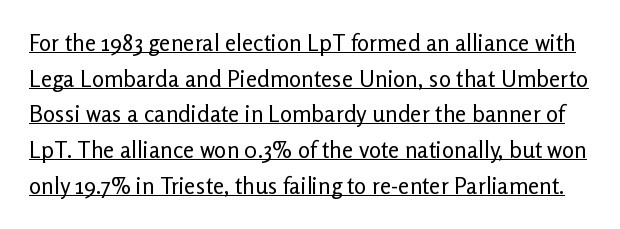
The image shows 23 px text type, upright; set normal line spacing (1.55x), normal letter spacing, underlined.
